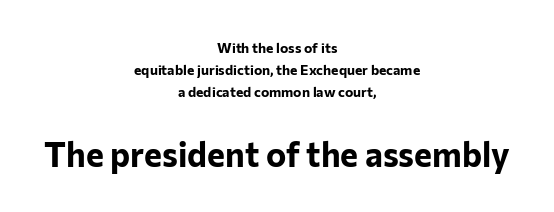
This rendering leaves character spacing at its baseline value. Character widths vary here, with narrow letters taking less room than wide ones. The strip under each line holds only bare page. You'd pick this weight for a headline — it's a proper bold. No feet cap the strokes, marking this as sans-serif type.
